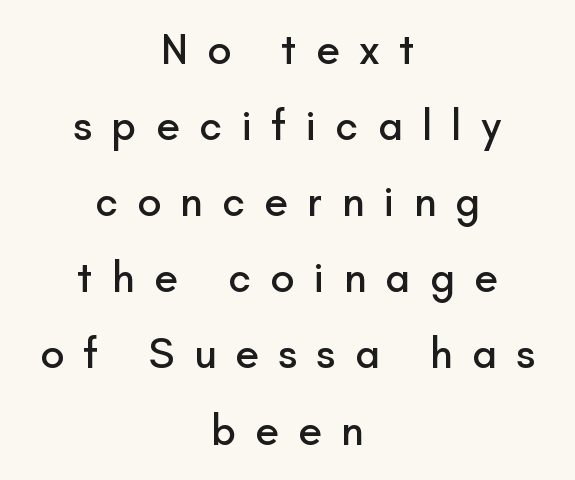
Q: Is the text italic (slanted)? A: No, it is upright.
Q: Is the typeface a serif or a sans-serif typeface? A: Sans-serif.
Q: Is the text underlined? A: No.
Q: How is the paragraph aligned? A: Centered.
Q: Is the spacing between letters normal or unusually wide? A: Unusually wide.
Q: Width (condensed, normal, or wide)? A: Normal.
Q: Stroke contrast? A: Low.
Q: x-height? A: Small.
Q: Monospaced? A: No.
